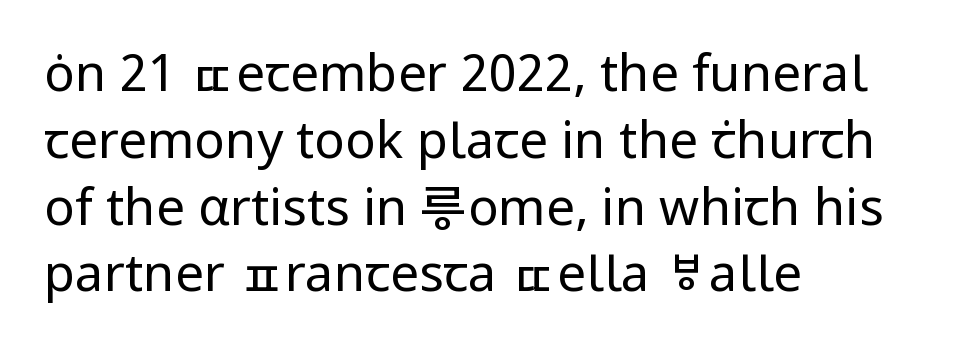
{"serif": "no", "italic": "no", "bold": "no", "weight": "regular", "width": "normal", "stroke_contrast": "low", "x_height": "medium", "monospaced": "no", "underline": "no", "align": "left", "line_spacing": "normal", "line_spacing_ratio": 1.31, "letter_spacing": "normal", "letter_spacing_em": 0.0, "glyph_px": 51}
